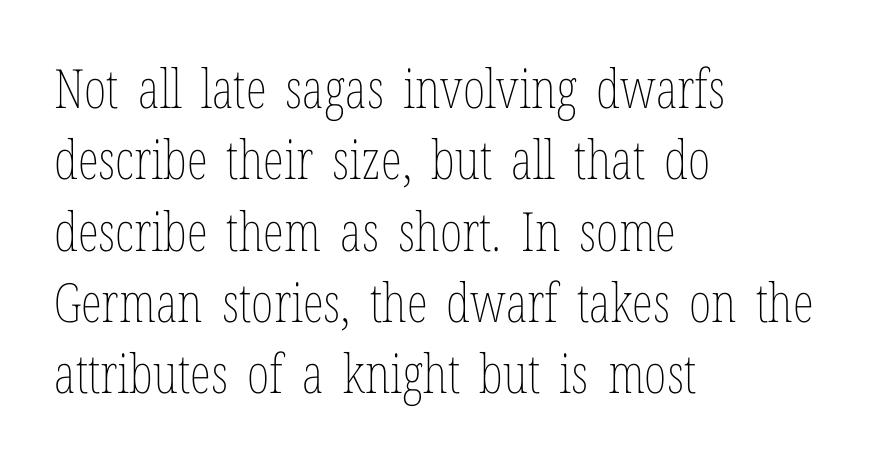
Leading matches the norm, producing a regular column. Beneath every word, the page is bare. One-word summary of the alignment: left. Is there any slant? The stems are plumb. Words appear dense and cohesive because spacing is normal.
